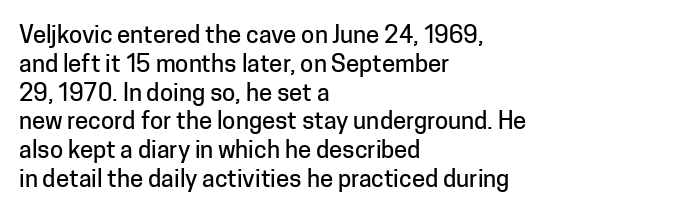
{"italic": "no", "underline": "no", "align": "left", "line_spacing_ratio": 1.2, "letter_spacing": "normal", "letter_spacing_em": 0.0, "glyph_px": 24}
